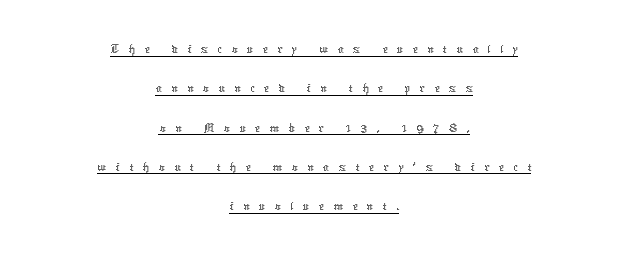
The image shows 30 px thin type, upright; set centered, normal line spacing (1.31x), unusually wide letter spacing (+0.31 em), underlined; low stroke contrast and a medium x-height.
